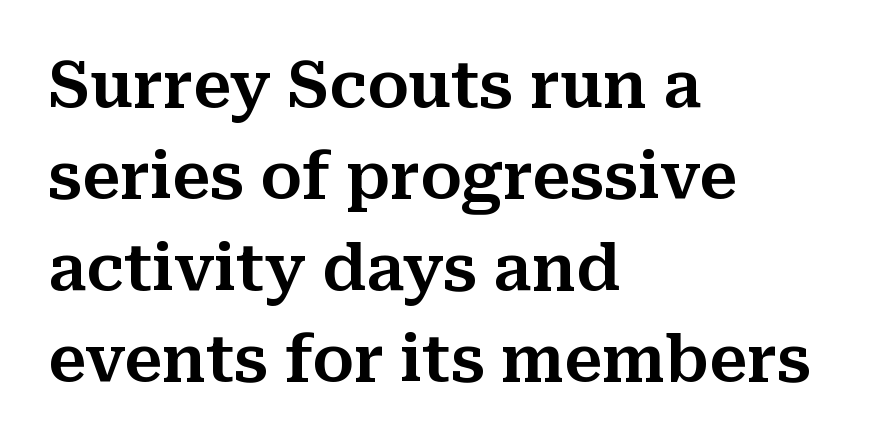
The image shows 63 px serif type, upright; set left-aligned, normal line spacing (1.45x), normal letter spacing, not underlined; medium stroke contrast and a medium x-height.
